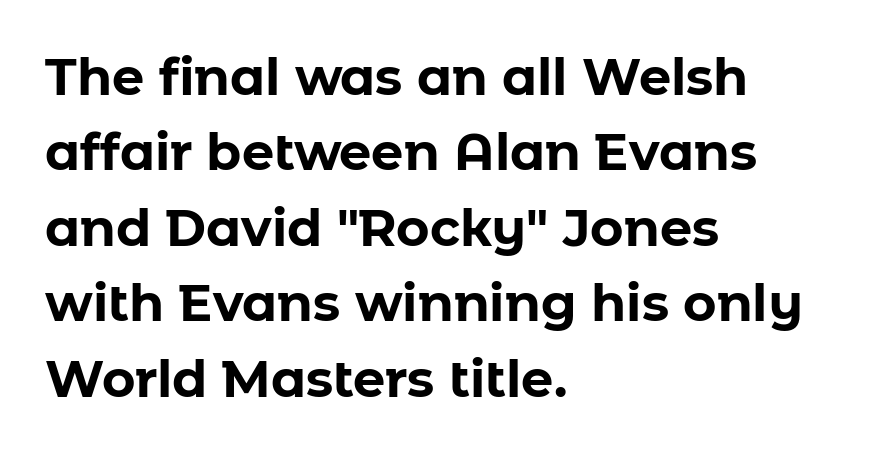
Q: Is the text bold? A: Yes.
Q: Is the text italic (slanted)? A: No, it is upright.
Q: Is the typeface a serif or a sans-serif typeface? A: Sans-serif.
Q: Is the text underlined? A: No.
Q: How is the paragraph aligned? A: Left-aligned.
Q: Is the spacing between letters normal or unusually wide? A: Normal.
Q: Is the spacing between lines tight, normal or loose? A: Normal.
Q: Width (condensed, normal, or wide)? A: Normal.
Q: Stroke contrast? A: Low.
Q: x-height? A: Medium.
Q: Monospaced? A: No.
